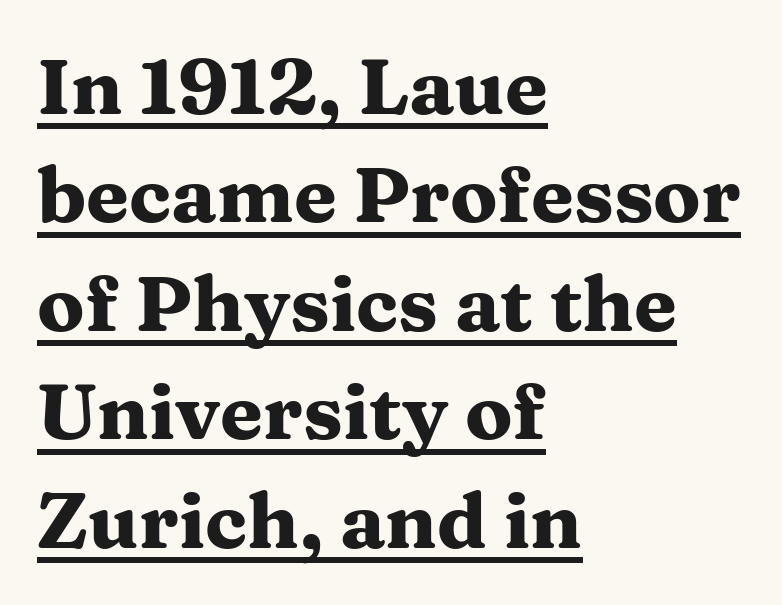
The image shows 78 px heavy, wide serif type, upright; set left-aligned, normal line spacing (1.39x), normal letter spacing, underlined; medium stroke contrast and a medium x-height.
